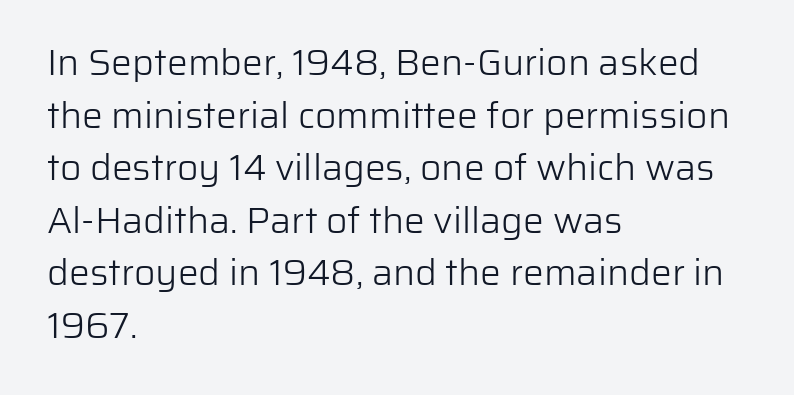
Q: Is the text bold? A: No.
Q: Is the text italic (slanted)? A: No, it is upright.
Q: Is the typeface a serif or a sans-serif typeface? A: Sans-serif.
Q: Is the text underlined? A: No.
Q: How is the paragraph aligned? A: Left-aligned.
Q: Is the spacing between letters normal or unusually wide? A: Normal.
Q: Is the spacing between lines tight, normal or loose? A: Normal.
Q: Width (condensed, normal, or wide)? A: Normal.
Q: Stroke contrast? A: Low.
Q: x-height? A: Medium.
Q: Monospaced? A: No.
